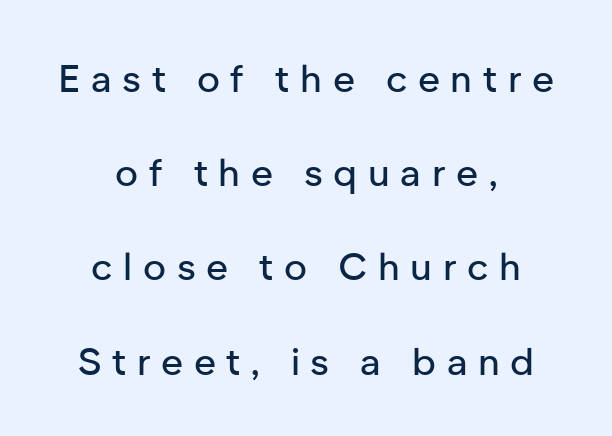
{"serif": "no", "italic": "no", "width": "normal", "stroke_contrast": "low", "x_height": "medium", "monospaced": "no", "underline": "no", "align": "center", "line_spacing": "loose", "line_spacing_ratio": 2.48, "letter_spacing": "wide", "letter_spacing_em": 0.28, "glyph_px": 38}
